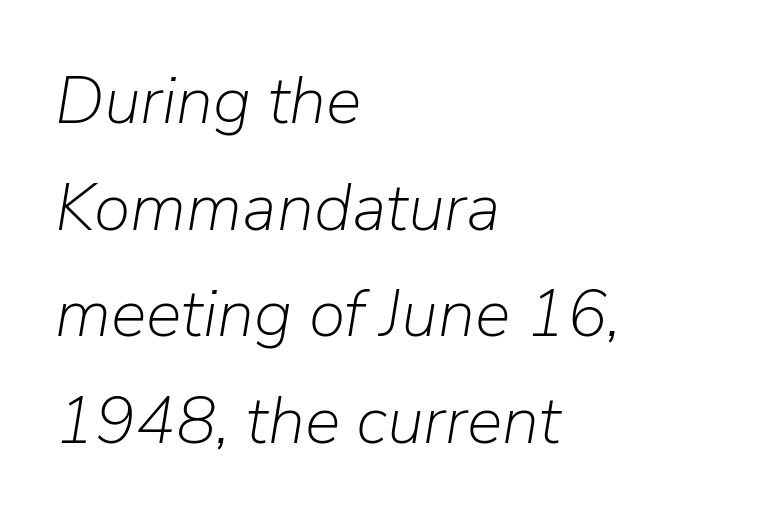
Q: Is the text bold? A: No.
Q: Is the text italic (slanted)? A: Yes, it leans right by about 9 degrees.
Q: Is the text underlined? A: No.
Q: How is the paragraph aligned? A: Left-aligned.
Q: Is the spacing between letters normal or unusually wide? A: Normal.
Q: Is the spacing between lines tight, normal or loose? A: Normal.
Q: Width (condensed, normal, or wide)? A: Normal.
Q: Stroke contrast? A: Low.
Q: x-height? A: Medium.
Q: Monospaced? A: No.
